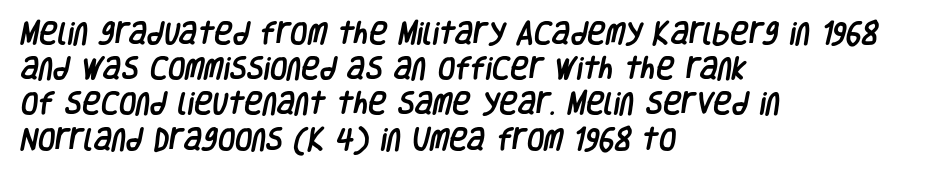
Notice how the passage keeps a crisp vertical edge on the left only. Glance below the letters and you will spot only blank space. Letter spacing: default. One glance says typical: line gaps are just what's usual.
